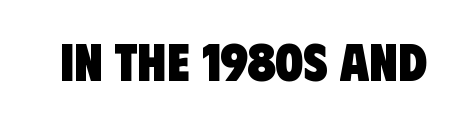
The image shows 53 px heavy, condensed sans-serif type; set normal letter spacing, not underlined; low stroke contrast and a large x-height.
